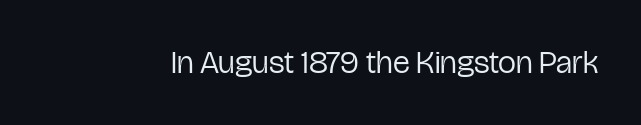
Q: Is the text bold? A: No.
Q: Is the text italic (slanted)? A: No, it is upright.
Q: Is the typeface a serif or a sans-serif typeface? A: Sans-serif.
Q: Is the text underlined? A: No.
Q: Is the spacing between letters normal or unusually wide? A: Normal.
Q: Width (condensed, normal, or wide)? A: Condensed.
Q: Stroke contrast? A: Low.
Q: x-height? A: Medium.
Q: Monospaced? A: No.
